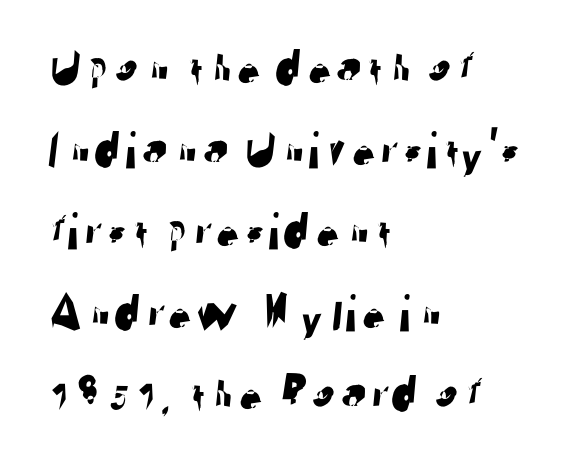
Casual observation: everything's shoved over to the left. The space beneath each line is pristine and unruled. Character widths vary here, with narrow letters taking less room than wide ones. The line-height multiplier appears to be the usual default.
